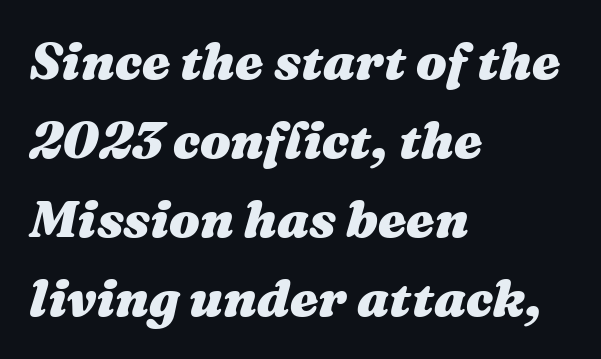
{"italic": "yes", "lean": "right", "slant_degrees": 16, "bold": "yes", "weight": "heavy", "width": "wide", "stroke_contrast": "medium", "x_height": "medium", "monospaced": "no", "underline": "no", "align": "left", "line_spacing": "normal", "line_spacing_ratio": 1.55, "letter_spacing": "normal", "letter_spacing_em": 0.0, "glyph_px": 51}
